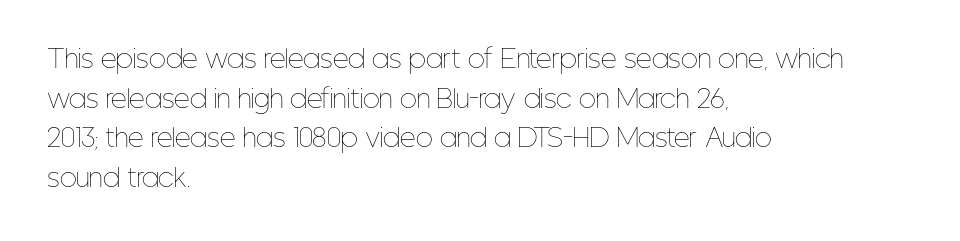
Q: Is the text bold? A: No.
Q: Is the text italic (slanted)? A: No, it is upright.
Q: Is the text underlined? A: No.
Q: How is the paragraph aligned? A: Left-aligned.
Q: Is the spacing between letters normal or unusually wide? A: Normal.
Q: Is the spacing between lines tight, normal or loose? A: Normal.
